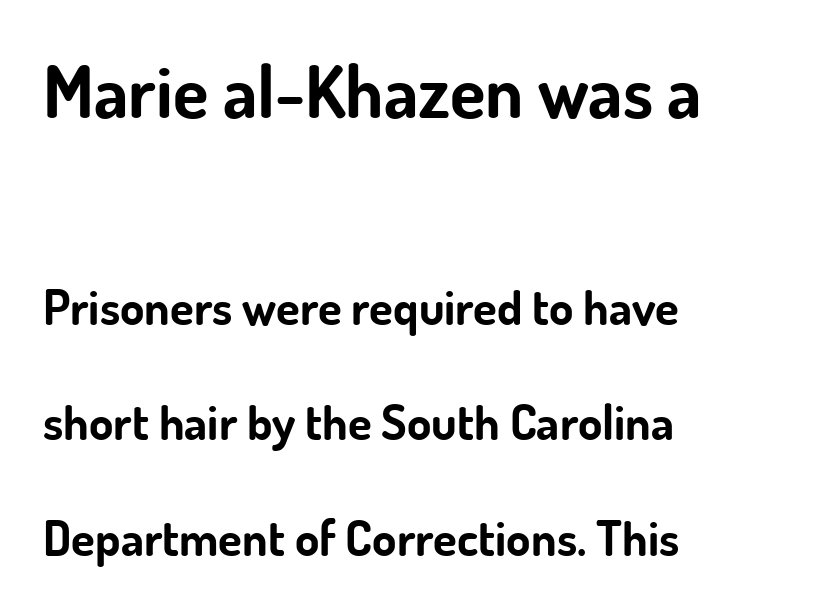
Q: Is the text bold? A: Yes.
Q: Is the text italic (slanted)? A: No, it is upright.
Q: Is the typeface a serif or a sans-serif typeface? A: Sans-serif.
Q: Is the text underlined? A: No.
Q: How is the paragraph aligned? A: Left-aligned.
Q: Is the spacing between letters normal or unusually wide? A: Normal.
Q: Is the spacing between lines tight, normal or loose? A: Loose.
Q: Which block of text is set in a larger size, the first (top) or the second (bottom)? A: The first (top) one.
Q: Width (condensed, normal, or wide)? A: Normal.
Q: Stroke contrast? A: Low.
Q: x-height? A: Small.
Q: Monospaced? A: No.
